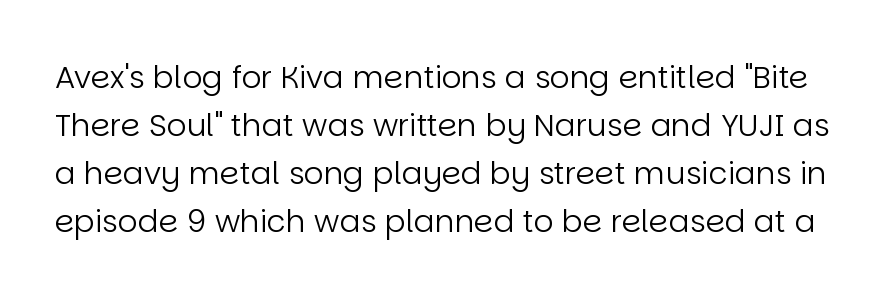
The image shows 31 px regular-weight sans-serif type, upright; set normal line spacing (1.55x), normal letter spacing, not underlined; low stroke contrast and a large x-height.
